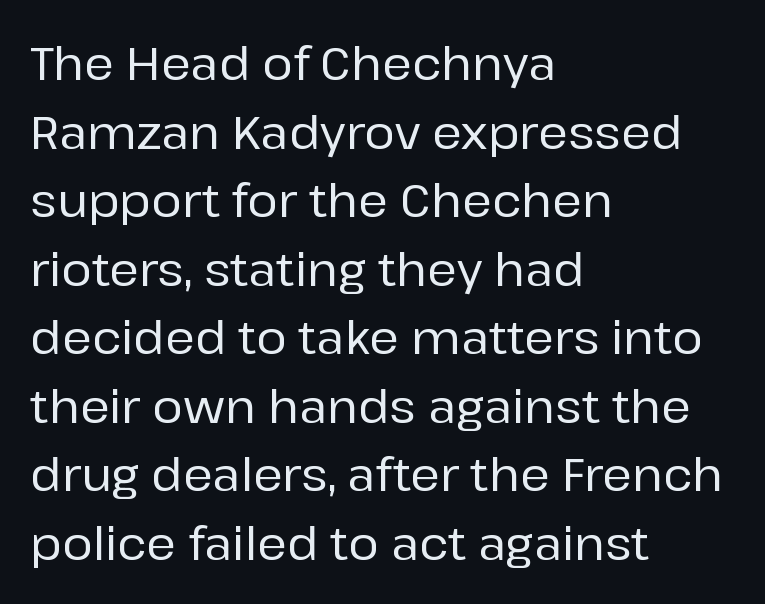
The image shows 46 px sans-serif type, upright; set left-aligned, normal line spacing (1.49x), normal letter spacing, not underlined; low stroke contrast and a medium x-height.
